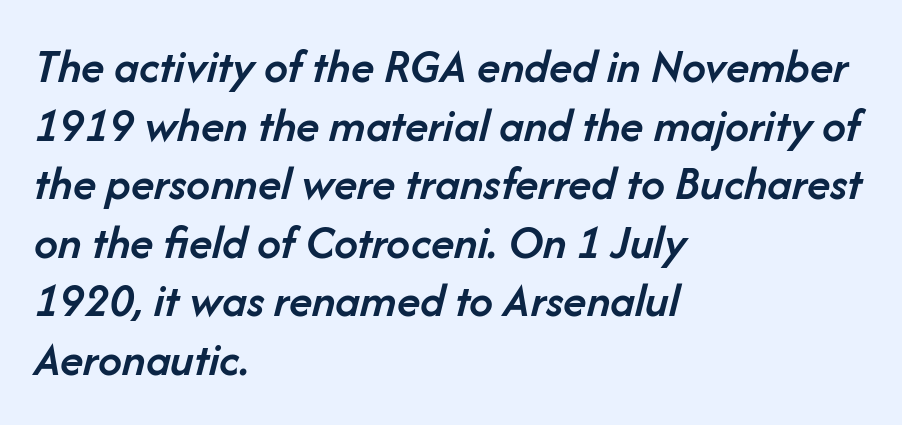
The image shows 48 px semibold type, italic (leaning right); set left-aligned, line spacing 1.22x, normal letter spacing, not underlined; low stroke contrast and a medium x-height.
